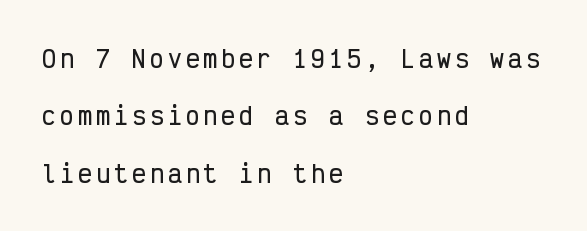
The image shows 23 px text type, upright; set left-aligned, loose line spacing (2.49x), not underlined.
